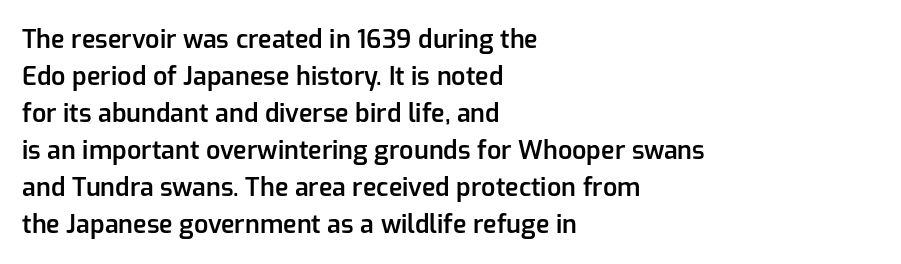
{"italic": "no", "bold": "semi", "underline": "no", "align": "left", "line_spacing": "normal", "line_spacing_ratio": 1.48, "letter_spacing": "normal", "letter_spacing_em": 0.0, "glyph_px": 25}
